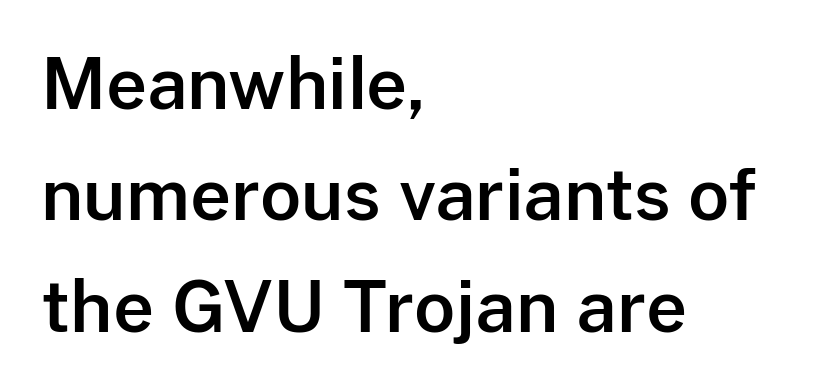
Q: Is the text italic (slanted)? A: No, it is upright.
Q: Is the typeface a serif or a sans-serif typeface? A: Sans-serif.
Q: Is the text underlined? A: No.
Q: How is the paragraph aligned? A: Left-aligned.
Q: Is the spacing between letters normal or unusually wide? A: Normal.
Q: Is the spacing between lines tight, normal or loose? A: Normal.
Q: Width (condensed, normal, or wide)? A: Normal.
Q: Stroke contrast? A: Low.
Q: x-height? A: Medium.
Q: Monospaced? A: No.
